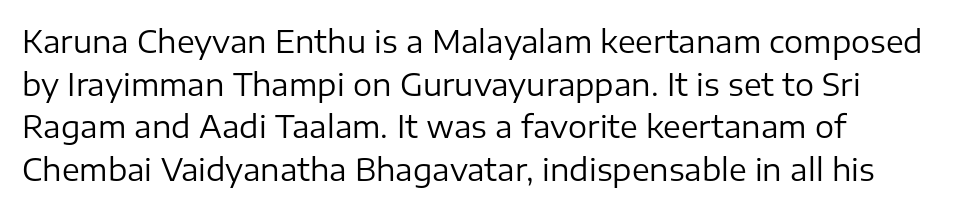
{"serif": "no", "italic": "no", "bold": "no", "weight": "regular", "width": "normal", "stroke_contrast": "low", "x_height": "medium", "monospaced": "no", "underline": "no", "align": "left", "line_spacing": "normal", "line_spacing_ratio": 1.42, "letter_spacing": "normal", "letter_spacing_em": 0.0, "glyph_px": 30}
